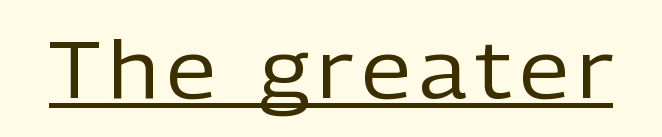
{"serif": "no", "italic": "no", "bold": "no", "weight": "regular", "width": "normal", "stroke_contrast": "low", "x_height": "medium", "monospaced": "no", "underline": "yes", "glyph_px": 80}
